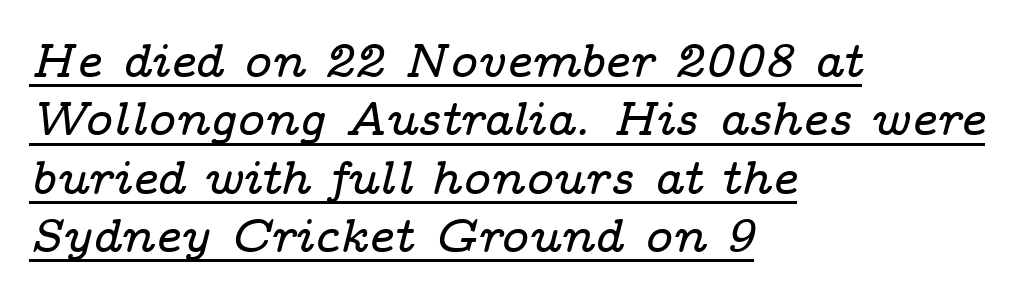
Short and long lines alike share a common starting point at left. Observe the lean: these are italic letterforms. The typeface chosen for these lines features serifs. Beneath each row of characters lies a ruled line.
